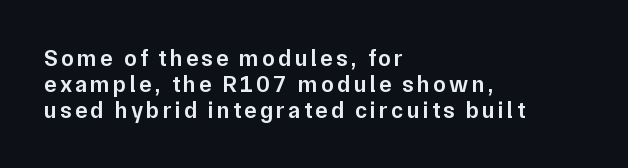
The image shows 23 px text type, upright; set left-aligned, tight line spacing (1.12x), not underlined.
